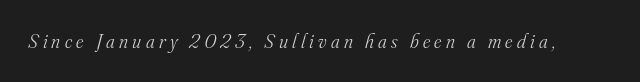
Q: Is the text bold? A: No.
Q: Is the text italic (slanted)? A: Yes, it leans right by about 16 degrees.
Q: Is the text underlined? A: No.
Q: Is the spacing between letters normal or unusually wide? A: Unusually wide.
